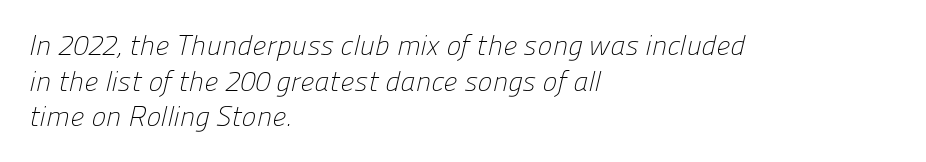
Q: Is the text bold? A: No.
Q: Is the typeface a serif or a sans-serif typeface? A: Sans-serif.
Q: Is the text underlined? A: No.
Q: How is the paragraph aligned? A: Left-aligned.
Q: Is the spacing between letters normal or unusually wide? A: Normal.
Q: Is the spacing between lines tight, normal or loose? A: Normal.
Q: Width (condensed, normal, or wide)? A: Normal.
Q: Stroke contrast? A: Low.
Q: x-height? A: Medium.
Q: Monospaced? A: No.
